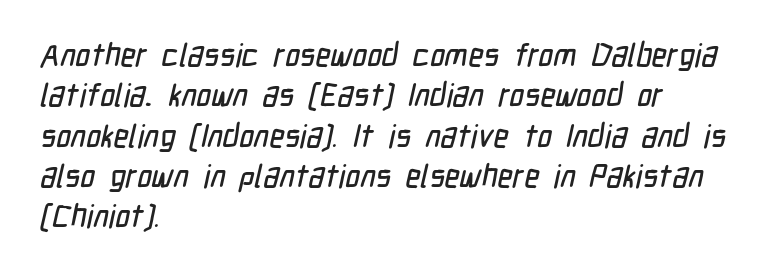
{"serif": "no", "width": "condensed", "stroke_contrast": "low", "x_height": "medium", "monospaced": "no", "underline": "no", "align": "left", "line_spacing": "normal", "line_spacing_ratio": 1.26, "letter_spacing": "normal", "letter_spacing_em": 0.0, "glyph_px": 32}
